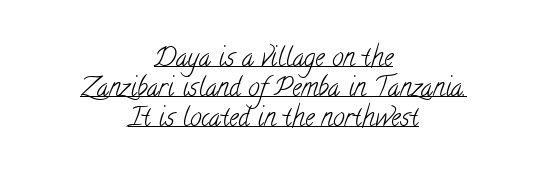
The image shows 26 px text type; set centered, line spacing 1.16x, normal letter spacing, underlined.
